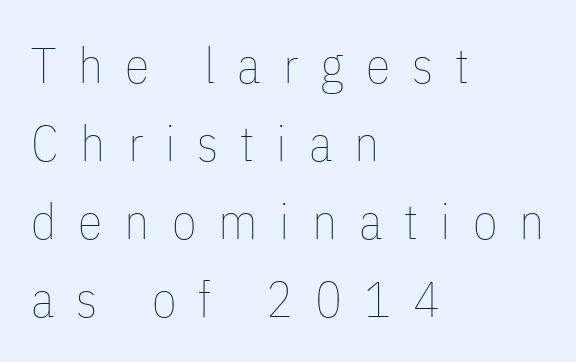
If you measured baseline to baseline, you'd find a middling distance. Weight: not bold — regular or lighter. The axis of the letterforms is exactly vertical. This rendering widens character spacing well past its baseline value. Varying glyph widths throughout — classic text-font behaviour. Check under the words: just untouched page.
